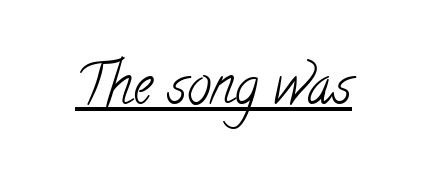
Q: Is the text bold? A: No.
Q: Is the typeface a serif or a sans-serif typeface? A: Serif.
Q: Is the text underlined? A: Yes.
Q: Is the spacing between letters normal or unusually wide? A: Normal.
Q: Width (condensed, normal, or wide)? A: Condensed.
Q: Stroke contrast? A: Low.
Q: x-height? A: Small.
Q: Monospaced? A: No.
